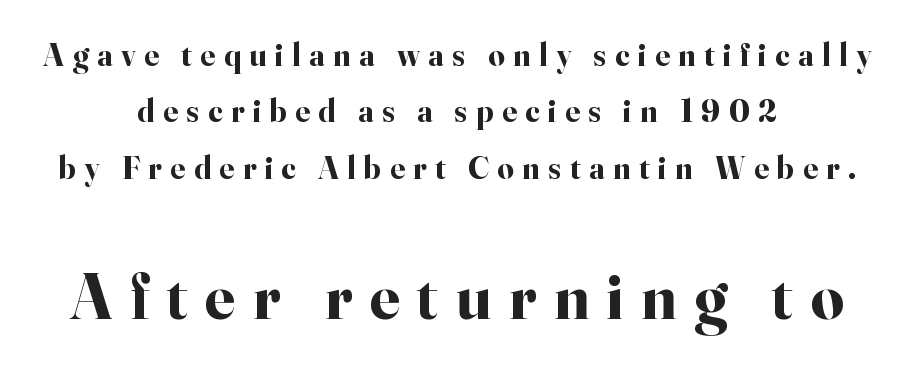
If you squint, the bottom block still reads clearly — it's the larger of the two. Rendered with straight, roman letterforms. If you folded the block vertically in half, each line would mirror itself in length. Typographically, this falls in the serif category.
